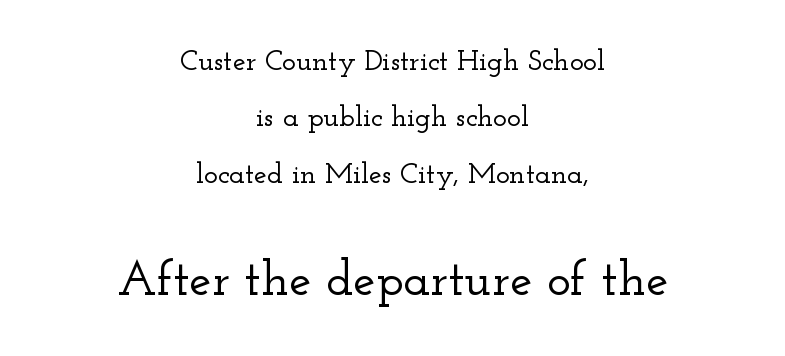
The image shows 50 px wide serif type, upright; set centered, loose line spacing (1.94x), normal letter spacing, not underlined; the second (bottom) block is 1.72x larger; low stroke contrast and a small x-height.
